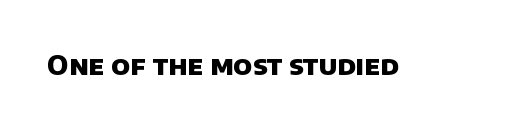
{"bold": "yes", "underline": "no", "letter_spacing": "normal", "letter_spacing_em": 0.0, "glyph_px": 27}
